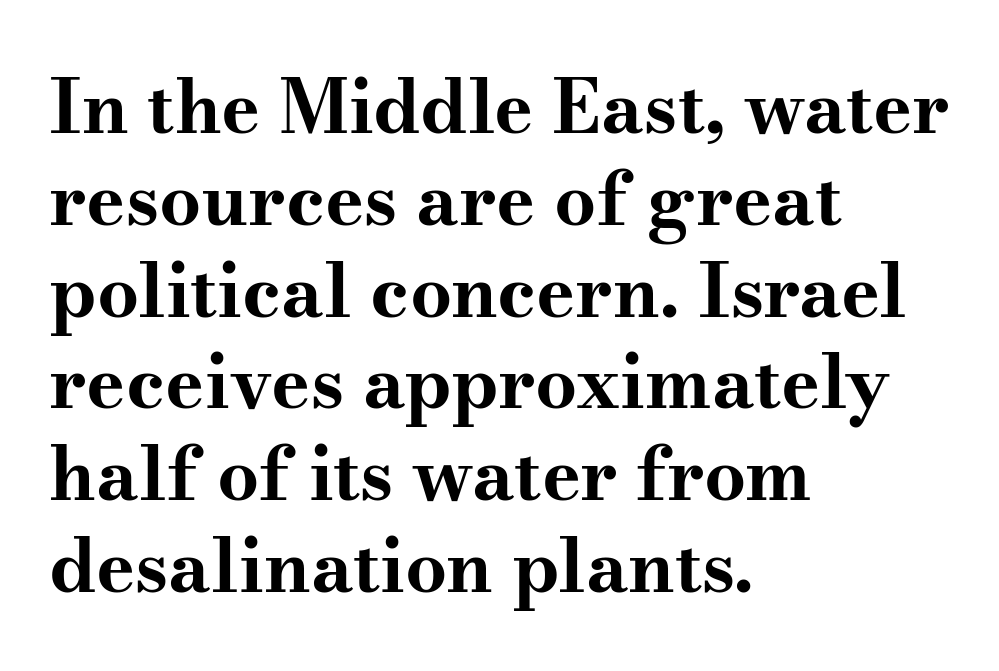
Q: Is the text bold? A: Yes.
Q: Is the text italic (slanted)? A: No, it is upright.
Q: Is the typeface a serif or a sans-serif typeface? A: Serif.
Q: Is the text underlined? A: No.
Q: How is the paragraph aligned? A: Left-aligned.
Q: Is the spacing between letters normal or unusually wide? A: Normal.
Q: Width (condensed, normal, or wide)? A: Wide.
Q: Stroke contrast? A: Medium.
Q: x-height? A: Small.
Q: Monospaced? A: No.
